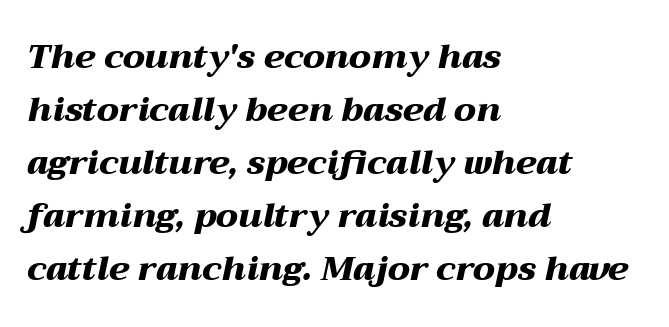
The image shows 34 px heavy, wide type, italic (leaning right); set left-aligned, normal line spacing (1.56x), normal letter spacing, not underlined; medium stroke contrast and a medium x-height.
